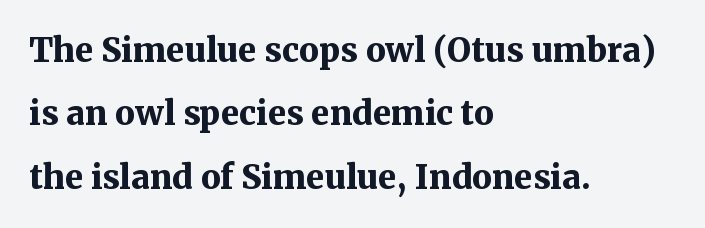
This sample uses an upright cut, with every glyph sitting square on the baseline. Nothing unusual about the tracking: characters are spaced as the font intends. Do the characters align in a grid? No, the font is proportional. Vertically, the passage feels expansive, rows floating well apart. Underlining? Definitely not there.
